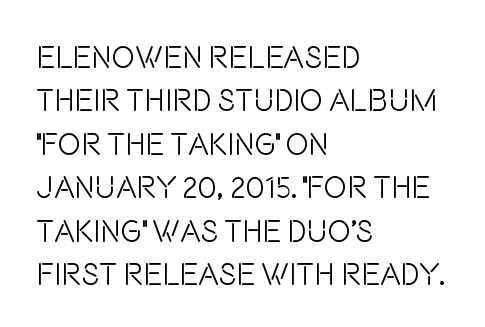
Left-aligned paragraph, ragged on the right. Weight: regular or lighter. If you measured baseline to baseline, you'd find a middling distance. The glyphs in this specimen are sans serif. Descenders are the only things crossing below the line. This sample uses an upright cut, with every glyph sitting square on the baseline.
